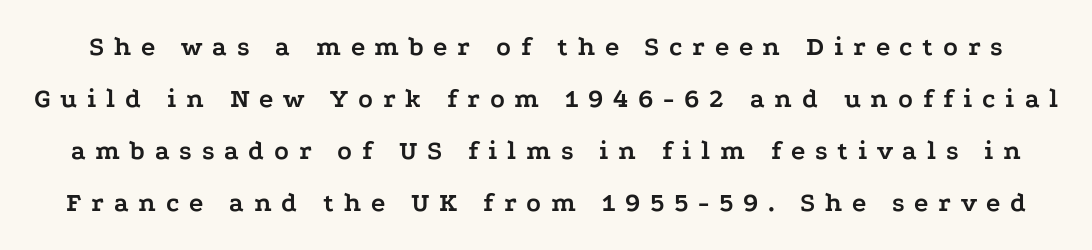
{"italic": "no", "bold": "yes", "underline": "no", "line_spacing": "loose", "line_spacing_ratio": 1.93, "letter_spacing": "wide", "letter_spacing_em": 0.36, "glyph_px": 27}
